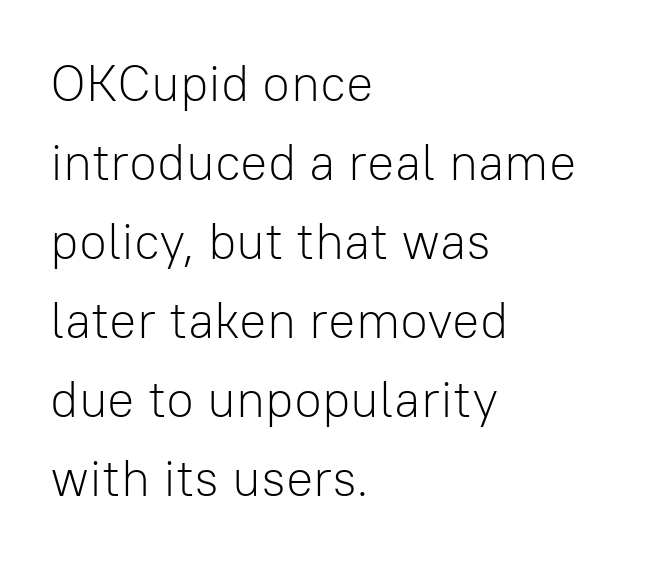
The letters advance in unequal steps, a hallmark of proportional type. Evenly set lines give the paragraph a standard silhouette. To sum up the face: it is a sans, with no serifs. Any mark beneath the type? The region is blank. The typesetter chose a ragged-right arrangement here. In terms of posture, this sample is upright.
